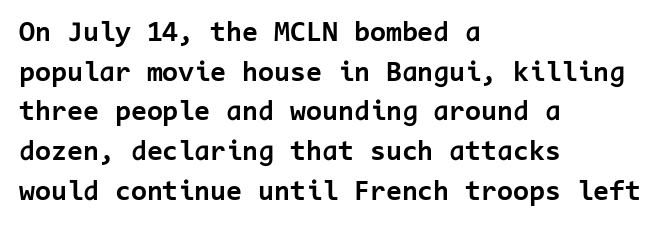
The image shows 29 px bold sans-serif type, upright, monospaced; set left-aligned, normal line spacing (1.37x), normal letter spacing, not underlined; low stroke contrast and a medium x-height.
